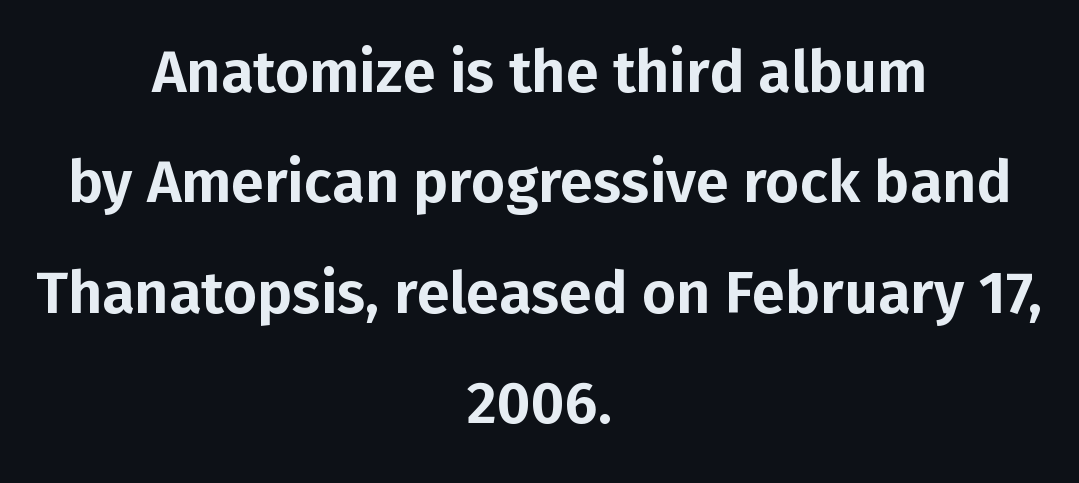
Q: Is the text italic (slanted)? A: No, it is upright.
Q: Is the typeface a serif or a sans-serif typeface? A: Sans-serif.
Q: Is the text underlined? A: No.
Q: How is the paragraph aligned? A: Centered.
Q: Is the spacing between letters normal or unusually wide? A: Normal.
Q: Width (condensed, normal, or wide)? A: Normal.
Q: Stroke contrast? A: Low.
Q: x-height? A: Medium.
Q: Monospaced? A: No.
